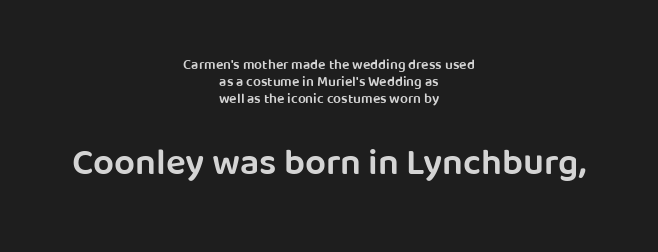
The image shows 37 px semibold sans-serif type, upright; set centered, line spacing 1.23x, normal letter spacing, not underlined; the second (bottom) block is 2.64x larger; low stroke contrast and a large x-height.
